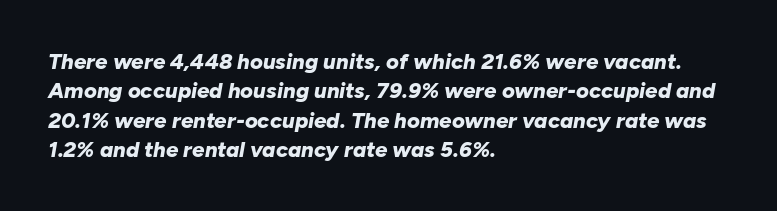
{"italic": "yes", "lean": "right", "slant_degrees": 10, "bold": "yes", "underline": "no", "align": "left", "line_spacing": "normal", "line_spacing_ratio": 1.33, "letter_spacing": "normal", "letter_spacing_em": 0.0, "glyph_px": 22}
